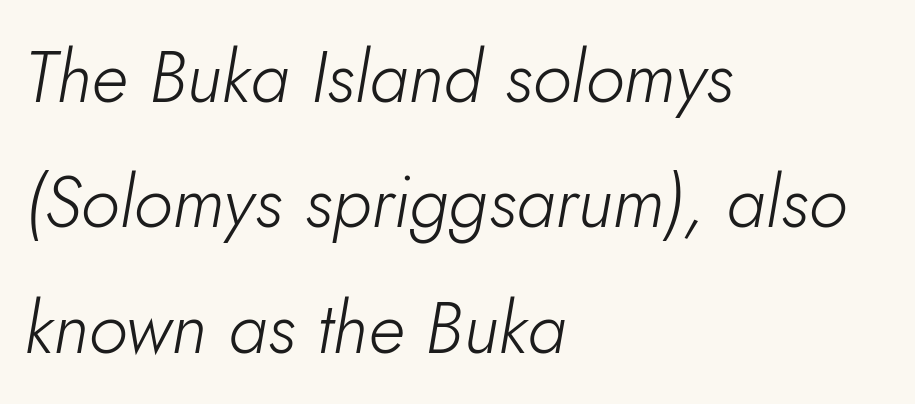
{"italic": "yes", "lean": "right", "slant_degrees": 10, "bold": "no", "weight": "light", "width": "normal", "stroke_contrast": "low", "x_height": "small", "monospaced": "no", "underline": "no", "align": "left", "line_spacing_ratio": 1.74, "letter_spacing": "normal", "letter_spacing_em": 0.0, "glyph_px": 72}
